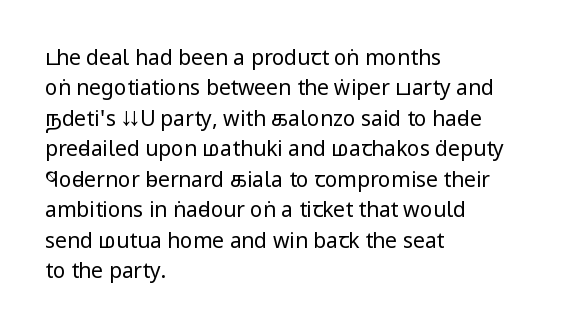
{"italic": "no", "bold": "no", "underline": "no", "align": "left", "line_spacing": "normal", "line_spacing_ratio": 1.45, "letter_spacing": "normal", "letter_spacing_em": 0.0, "glyph_px": 21}
